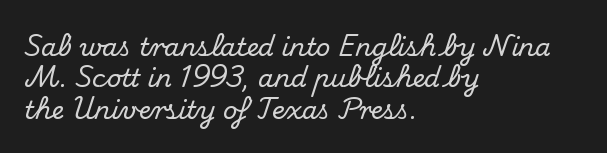
The image shows 25 px text type; set left-aligned, normal line spacing (1.26x), normal letter spacing, not underlined.
